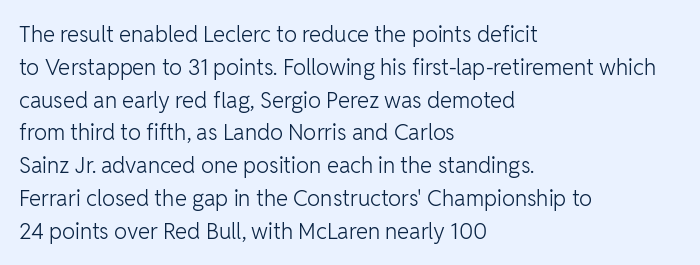
Descender tails drop into unmarked territory. Vertically, the passage feels balanced, rows spaced as you'd expect. The typesetter chose a ragged-right arrangement here. The typography opts for an upright posture over an oblique one. The rendering keeps characters at their native spacing. Stroke mass is kept to a normal reading level or below.
